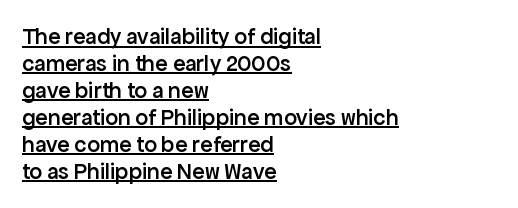
Q: Is the text bold? A: Semi-bold.
Q: Is the text italic (slanted)? A: No, it is upright.
Q: Is the text underlined? A: Yes.
Q: How is the paragraph aligned? A: Left-aligned.
Q: Is the spacing between letters normal or unusually wide? A: Normal.
